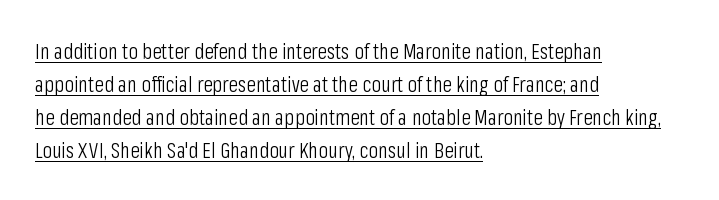
Does the leading feel generous? No, just average. Is this a heavy cut? Hardly; it is regular or lighter. Default kerning and tracking; the words read as compact shapes. Is there any slant? The stems are plumb.
